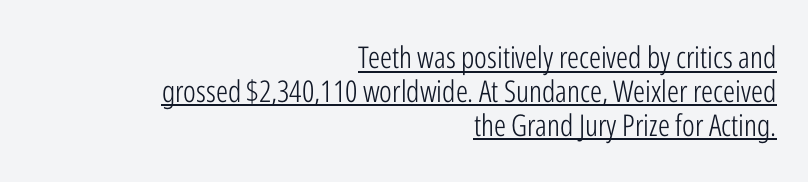
Characters follow at the spacing the type designer built in. Rendered with straight, roman letterforms. You could not count columns in this text — the font is proportionally spaced. The words here are underlined. Vertical stems look standard width or narrower in stroke. The ragged edge is on the left, which tells us the setting is flush right.
